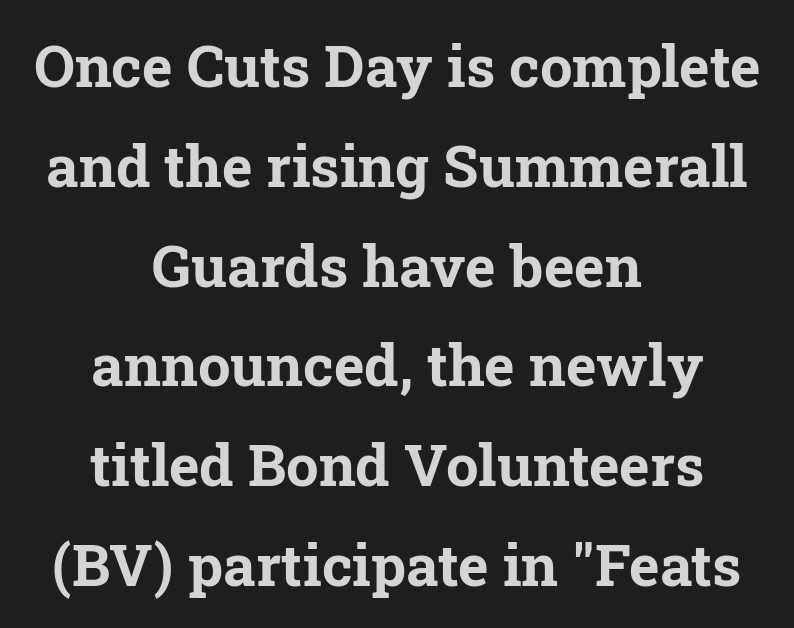
The passage shown is typed in a proportional face where columns would drift. The compositor balanced each line on the midline. Note: serifs present on the glyphs. Short note: letters normally spaced.
